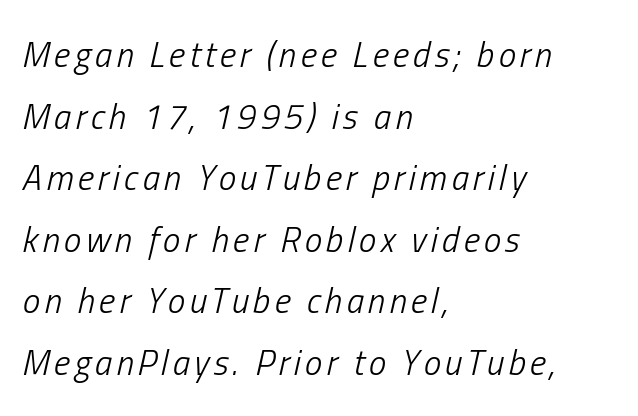
The image shows 35 px light, condensed type, italic (leaning right); set left-aligned, line spacing 1.76x, not underlined; low stroke contrast and a medium x-height.
